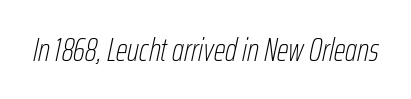
{"italic": "yes", "lean": "right", "slant_degrees": 12, "bold": "no", "weight": "thin", "width": "condensed", "stroke_contrast": "low", "x_height": "medium", "monospaced": "no", "underline": "no", "letter_spacing": "normal", "letter_spacing_em": 0.0, "glyph_px": 33}
